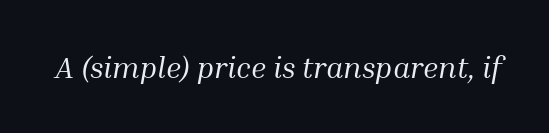
{"serif": "yes", "italic": "yes", "lean": "right", "slant_degrees": 10, "bold": "no", "weight": "regular", "width": "normal", "stroke_contrast": "medium", "x_height": "medium", "monospaced": "no", "underline": "no", "letter_spacing": "normal", "letter_spacing_em": 0.0, "glyph_px": 30}
